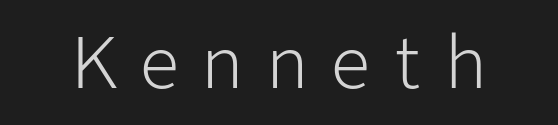
{"serif": "no", "italic": "no", "bold": "no", "weight": "light", "width": "normal", "stroke_contrast": "low", "x_height": "medium", "monospaced": "no", "underline": "no", "letter_spacing": "wide", "letter_spacing_em": 0.31, "glyph_px": 70}
